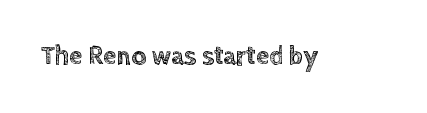
Is there any slant? The stems are plumb. Descenders are the only things crossing below the line. The line texture is even and compact thanks to regular tracking.
